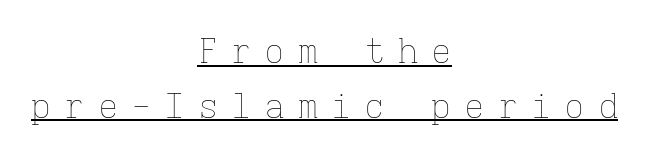
The image shows 34 px thin type, upright, monospaced; set centered, normal line spacing (1.61x), unusually wide letter spacing (+0.38 em), underlined; low stroke contrast and a medium x-height.
